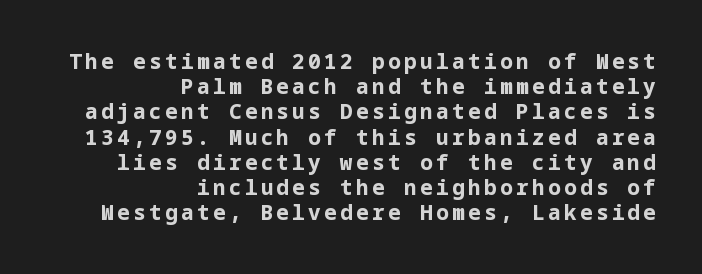
{"italic": "no", "bold": "yes", "underline": "no", "align": "right", "line_spacing_ratio": 1.2, "glyph_px": 21}
